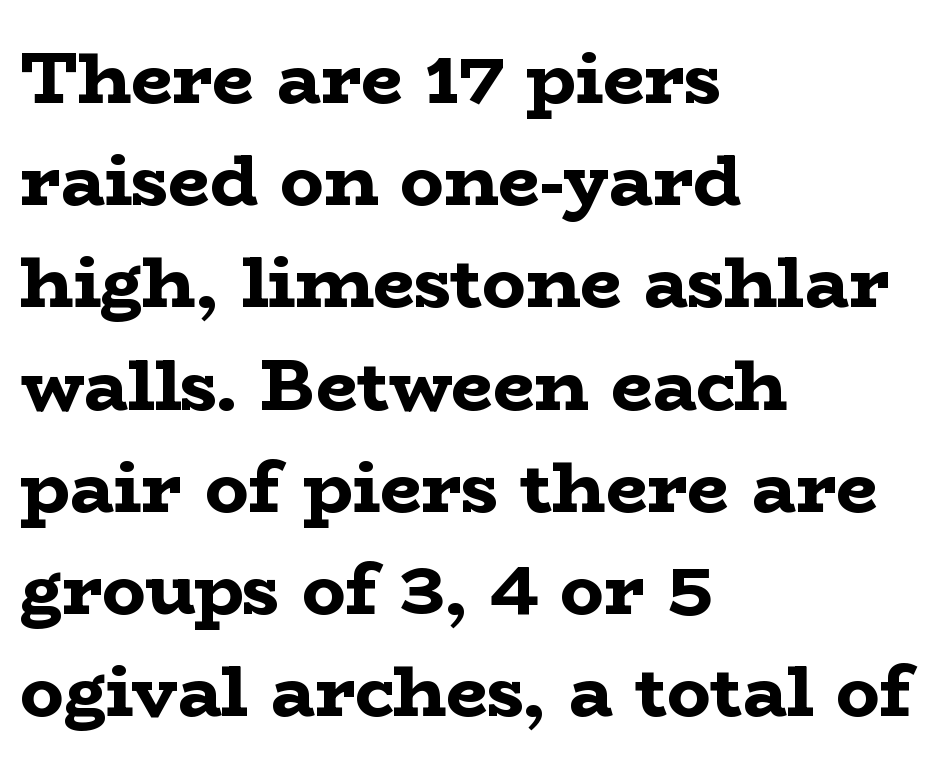
{"serif": "yes", "italic": "no", "bold": "yes", "weight": "bold", "width": "wide", "stroke_contrast": "low", "x_height": "medium", "monospaced": "no", "underline": "no", "align": "left", "line_spacing": "normal", "line_spacing_ratio": 1.4, "letter_spacing": "normal", "letter_spacing_em": 0.0, "glyph_px": 73}
